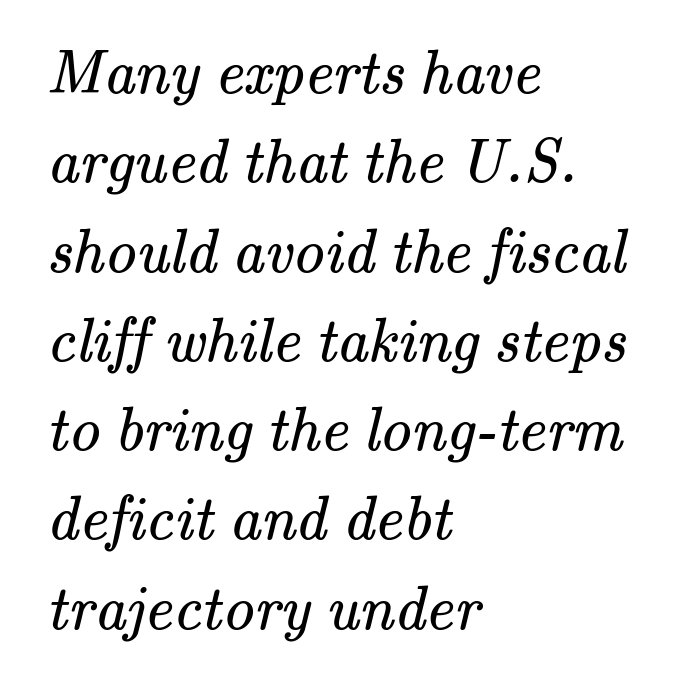
The words here are not underlined. The strokes are not fattened; the text isn't bold. You could not count columns in this text — the font is proportionally spaced. Characters follow at the spacing the type designer built in.
